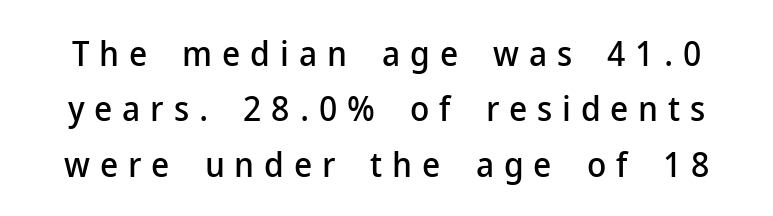
If you measured baseline to baseline, you'd find a middling distance. Display-style spreading of the glyphs; the letterfit is very open. The string is rendered with underlining switched off. The passage shown is typeset with a sans-serif family.
